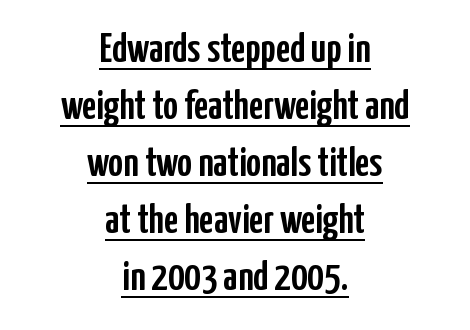
The type sits square on the baseline with zero lean. Do the characters align in a grid? No, the font is proportional. Caption: standard tracking, unaltered. Is there much room between lines? A standard amount, neither cramped nor airy. Nothing sits at the stroke ends, so this counts as sans-serif. This rendering uses center alignment, leaving both contours irregular but symmetric.
